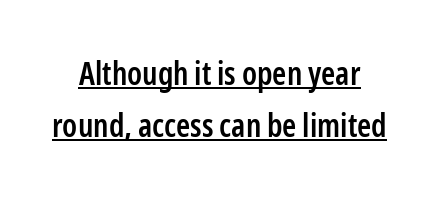
{"serif": "no", "italic": "no", "bold": "semi", "weight": "semibold", "width": "condensed", "stroke_contrast": "low", "x_height": "medium", "monospaced": "no", "underline": "yes", "line_spacing": "normal", "line_spacing_ratio": 1.61, "letter_spacing": "normal", "letter_spacing_em": 0.0, "glyph_px": 32}
